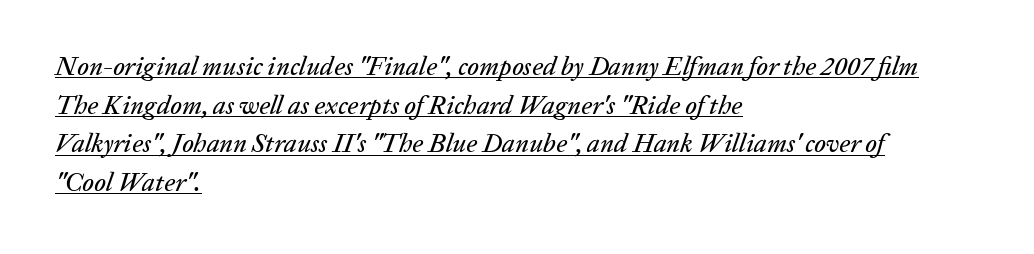
The image shows 26 px text type, italic (leaning right); set left-aligned, normal line spacing (1.49x), normal letter spacing, underlined.
